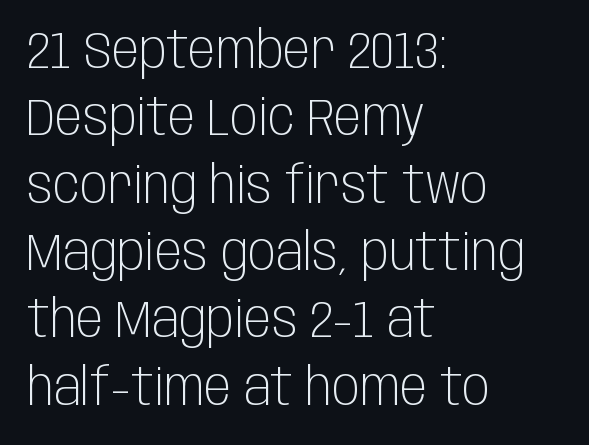
Q: Is the text bold? A: No.
Q: Is the text italic (slanted)? A: No, it is upright.
Q: Is the typeface a serif or a sans-serif typeface? A: Sans-serif.
Q: Is the text underlined? A: No.
Q: How is the paragraph aligned? A: Left-aligned.
Q: Is the spacing between letters normal or unusually wide? A: Normal.
Q: Is the spacing between lines tight, normal or loose? A: Normal.
Q: Width (condensed, normal, or wide)? A: Condensed.
Q: Stroke contrast? A: Low.
Q: x-height? A: Large.
Q: Monospaced? A: No.
